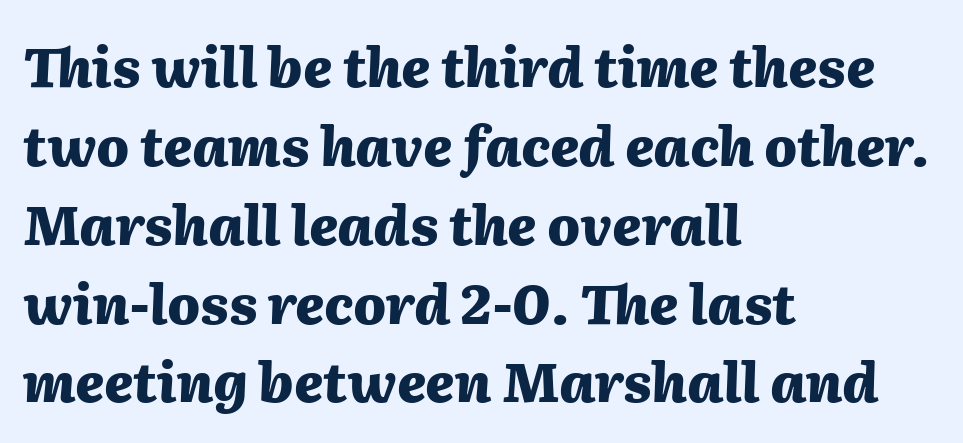
The glyphs are unaccompanied by any horizontal stroke below them. Letter spacing: default. Summary of weight: heavy, a full bold. Does the copy run flush right? No — it runs flush left. Leading: standard.
